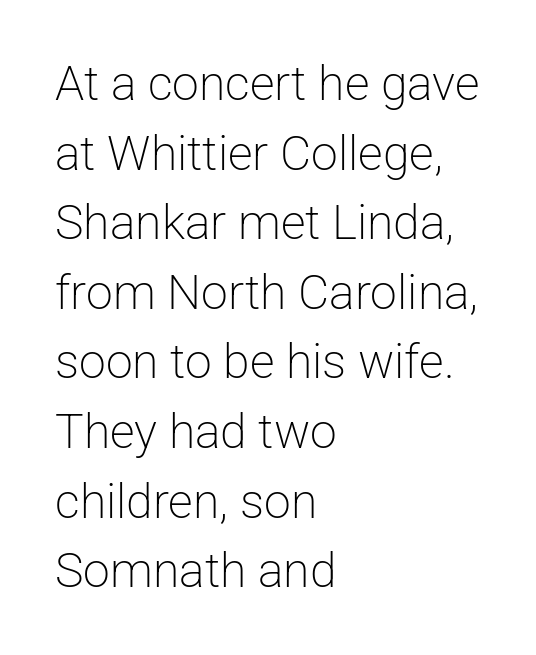
Q: Is the text bold? A: No.
Q: Is the text italic (slanted)? A: No, it is upright.
Q: Is the typeface a serif or a sans-serif typeface? A: Sans-serif.
Q: Is the text underlined? A: No.
Q: How is the paragraph aligned? A: Left-aligned.
Q: Is the spacing between letters normal or unusually wide? A: Normal.
Q: Is the spacing between lines tight, normal or loose? A: Normal.
Q: Width (condensed, normal, or wide)? A: Normal.
Q: Stroke contrast? A: Low.
Q: x-height? A: Medium.
Q: Monospaced? A: No.
